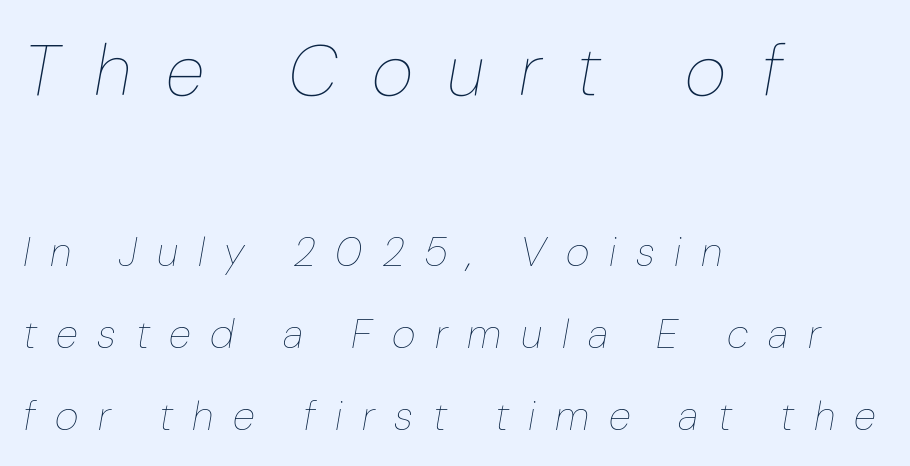
Q: Is the text bold? A: No.
Q: Is the text italic (slanted)? A: Yes, it leans right by about 10 degrees.
Q: Is the text underlined? A: No.
Q: How is the paragraph aligned? A: Left-aligned.
Q: Is the spacing between letters normal or unusually wide? A: Unusually wide.
Q: Is the spacing between lines tight, normal or loose? A: Loose.
Q: Which block of text is set in a larger size, the first (top) or the second (bottom)? A: The first (top) one.
Q: Width (condensed, normal, or wide)? A: Normal.
Q: Stroke contrast? A: Low.
Q: x-height? A: Medium.
Q: Monospaced? A: No.
